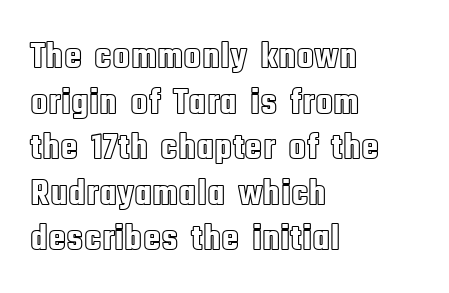
The image shows 37 px condensed type, upright; set left-aligned, line spacing 1.23x, normal letter spacing, not underlined; a large x-height.
